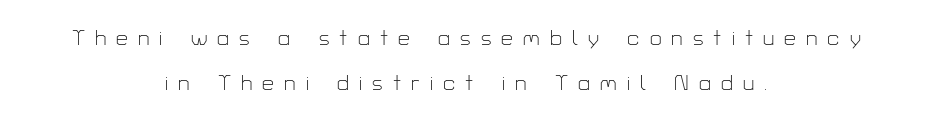
Line starts and ends both wander, symmetrically. The specimen reads as upright at a glance. Leading: increased. Between one letter and the next there's a generous, obvious gap. Lines of text with bare space underneath.
